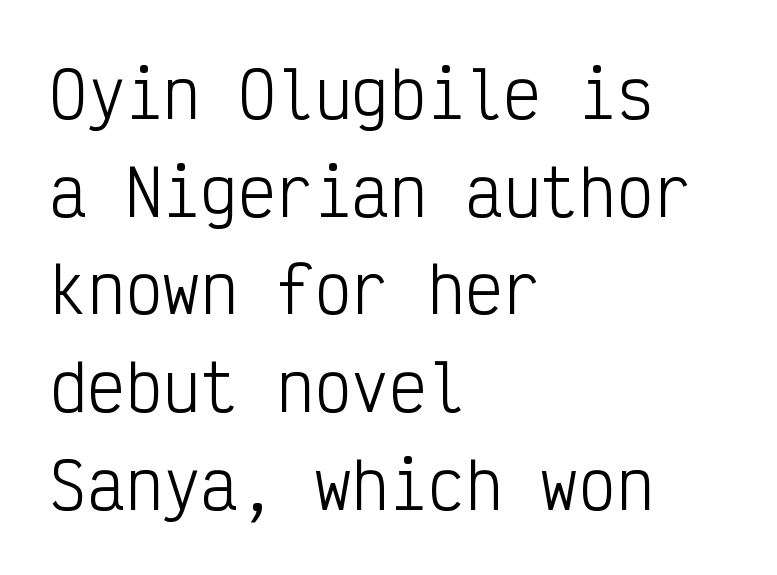
You can tell from the bare stems that sans-serif type was used. The leading is moderate, giving the passage an even texture. Do the characters align in a grid? Yes, the font is monospaced. Is the letter spacing exaggerated? No — it looks like the ordinary default. Posture: straight, roman, zero tilt.
